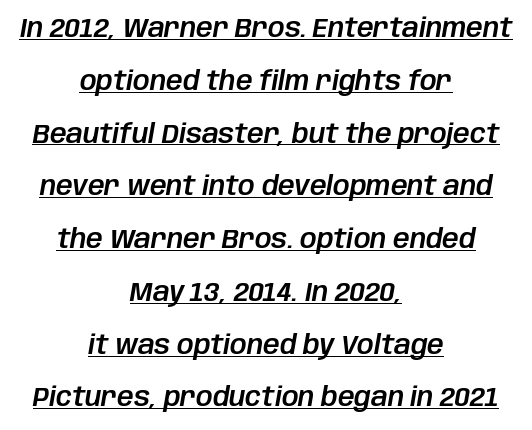
The image shows 26 px text type, italic (leaning right); set centered, loose line spacing (2.03x), normal letter spacing, underlined.
